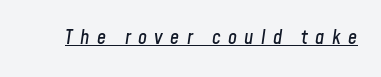
{"italic": "yes", "lean": "right", "slant_degrees": 8, "underline": "yes", "letter_spacing": "wide", "letter_spacing_em": 0.37, "glyph_px": 20}
